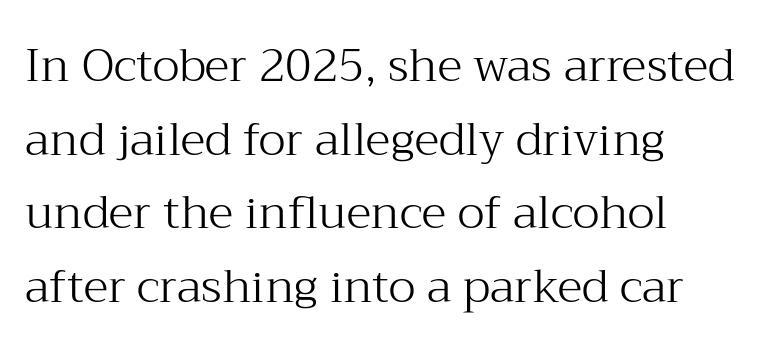
Q: Is the text bold? A: No.
Q: Is the text italic (slanted)? A: No, it is upright.
Q: Is the typeface a serif or a sans-serif typeface? A: Serif.
Q: Is the text underlined? A: No.
Q: How is the paragraph aligned? A: Left-aligned.
Q: Is the spacing between letters normal or unusually wide? A: Normal.
Q: Is the spacing between lines tight, normal or loose? A: Normal.
Q: Width (condensed, normal, or wide)? A: Normal.
Q: Stroke contrast? A: Medium.
Q: x-height? A: Medium.
Q: Monospaced? A: No.
